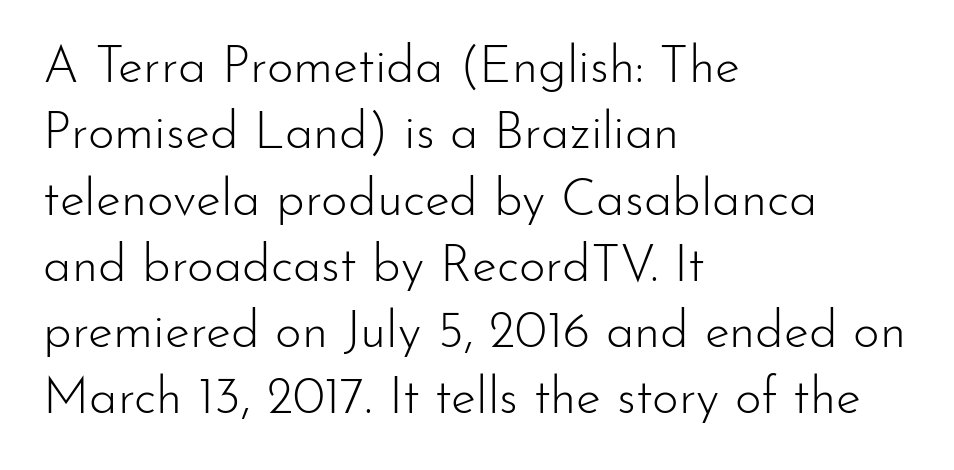
{"serif": "no", "italic": "no", "bold": "no", "weight": "light", "width": "normal", "stroke_contrast": "low", "x_height": "small", "monospaced": "no", "underline": "no", "align": "left", "line_spacing": "normal", "line_spacing_ratio": 1.3, "letter_spacing": "normal", "letter_spacing_em": 0.0, "glyph_px": 51}
